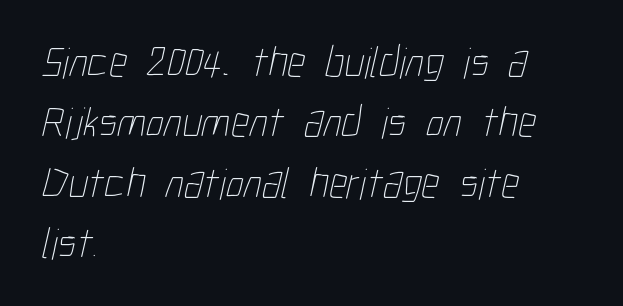
Q: Is the text bold? A: No.
Q: Is the text underlined? A: No.
Q: How is the paragraph aligned? A: Left-aligned.
Q: Is the spacing between letters normal or unusually wide? A: Normal.
Q: Is the spacing between lines tight, normal or loose? A: Normal.
Q: Width (condensed, normal, or wide)? A: Condensed.
Q: Stroke contrast? A: Low.
Q: x-height? A: Medium.
Q: Monospaced? A: No.
